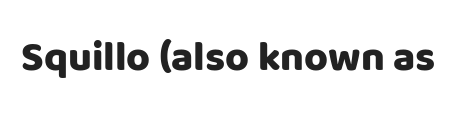
The rendering shows plain stroke endings on the letterforms — a sans-serif design. This rendering leaves character spacing at its baseline value. Is there any slant? The stems are plumb. Has an underline been added? It has not.
